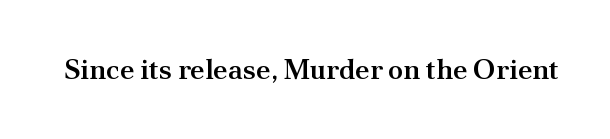
Descenders hang freely into open space. Here the designer chose a conventional face with non-uniform glyph widths. In terms of weight, the rendering is demibold, just under bold. Nobody touched the tracking dial on this one. Letterform terminals end in serifs throughout the passage.
